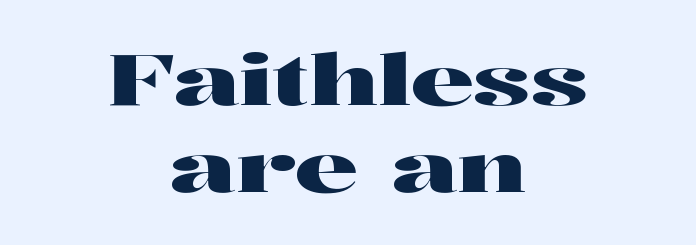
The image shows 71 px wide serif type, upright; set centered, line spacing 1.23x, normal letter spacing, not underlined; high stroke contrast and a medium x-height.
